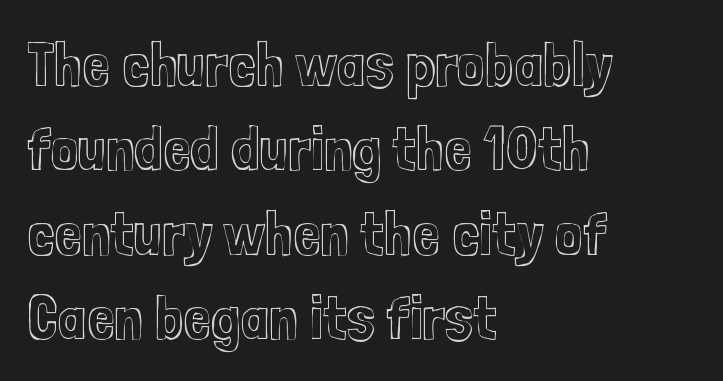
The image shows 62 px condensed type, upright; set left-aligned, normal line spacing (1.36x), normal letter spacing, not underlined; a medium x-height.
